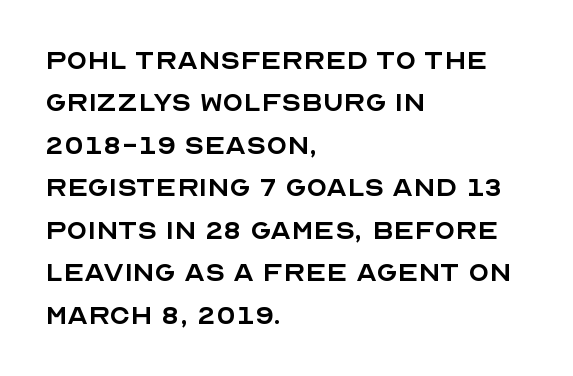
{"serif": "no", "italic": "no", "bold": "no", "weight": "regular", "width": "normal", "x_height": "large", "monospaced": "no", "underline": "no", "align": "left", "line_spacing": "normal", "line_spacing_ratio": 1.25, "letter_spacing": "normal", "letter_spacing_em": 0.0, "glyph_px": 34}
